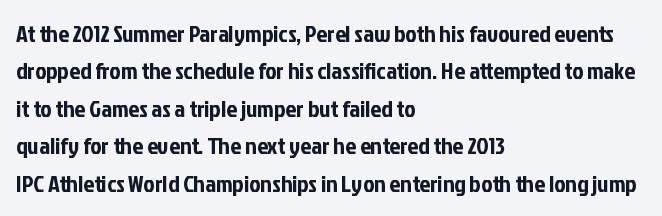
Q: Is the text italic (slanted)? A: No, it is upright.
Q: Is the text underlined? A: No.
Q: How is the paragraph aligned? A: Left-aligned.
Q: Is the spacing between letters normal or unusually wide? A: Normal.
Q: Is the spacing between lines tight, normal or loose? A: Normal.
